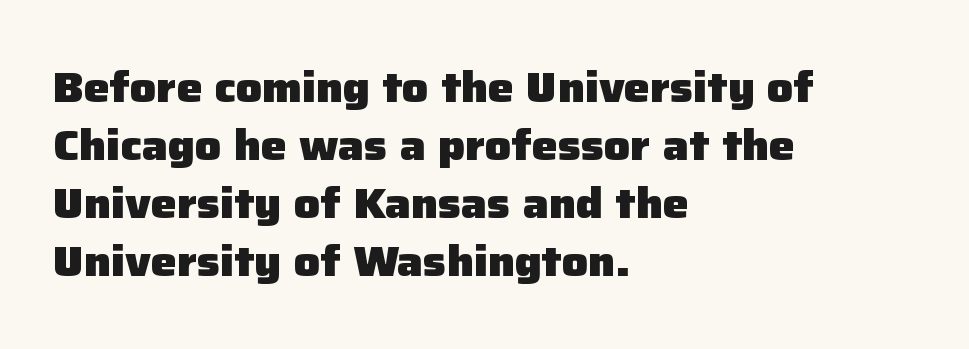
Q: Is the text bold? A: Yes.
Q: Is the text italic (slanted)? A: No, it is upright.
Q: Is the typeface a serif or a sans-serif typeface? A: Sans-serif.
Q: Is the text underlined? A: No.
Q: How is the paragraph aligned? A: Left-aligned.
Q: Is the spacing between letters normal or unusually wide? A: Normal.
Q: Is the spacing between lines tight, normal or loose? A: Normal.
Q: Width (condensed, normal, or wide)? A: Normal.
Q: Stroke contrast? A: Low.
Q: x-height? A: Medium.
Q: Monospaced? A: No.
